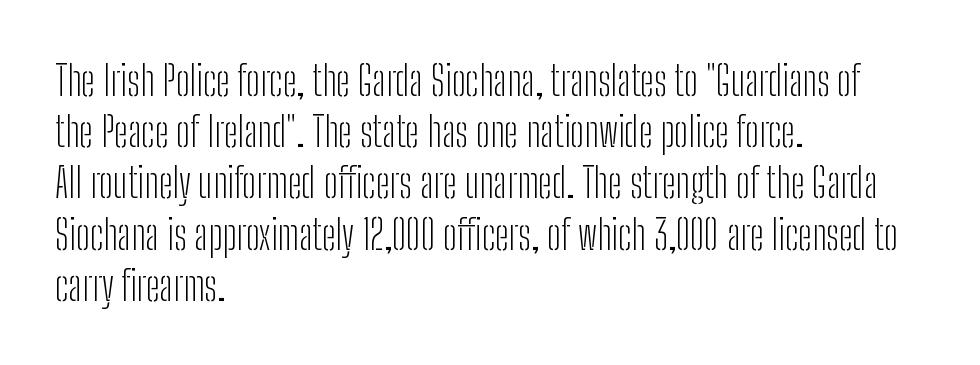
The image shows 41 px light, condensed sans-serif type, upright; set left-aligned, normal line spacing (1.25x), normal letter spacing, not underlined; low stroke contrast and a medium x-height.
